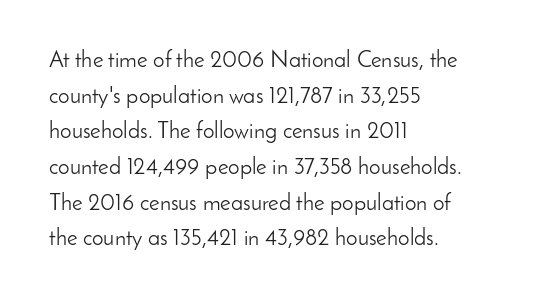
{"italic": "no", "bold": "no", "underline": "no", "align": "left", "line_spacing": "normal", "line_spacing_ratio": 1.55, "letter_spacing": "normal", "letter_spacing_em": 0.0, "glyph_px": 23}
